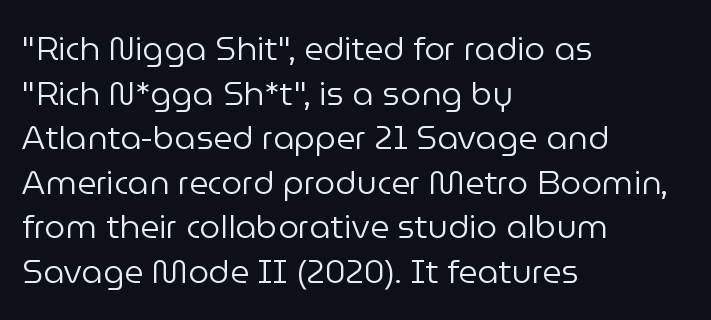
Vertically, the passage feels balanced, rows spaced as you'd expect. The strip under each line holds only bare page. Here the designer chose a conventional face with non-uniform glyph widths. Compared with typical body copy, the letter spacing here is the same. This sample uses a sans-serif face. A quiet, ordinary-to-light weight characterises the typeface.
